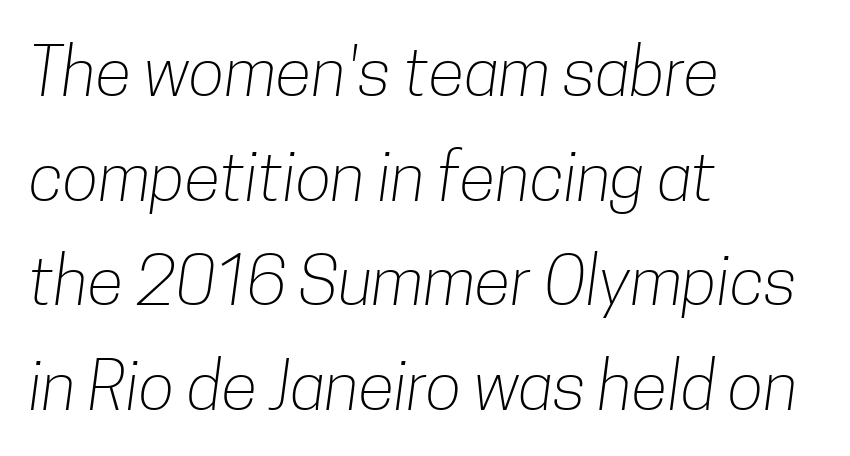
The image shows 67 px light, condensed sans-serif type; set left-aligned, normal line spacing (1.56x), normal letter spacing, not underlined; low stroke contrast and a medium x-height.
